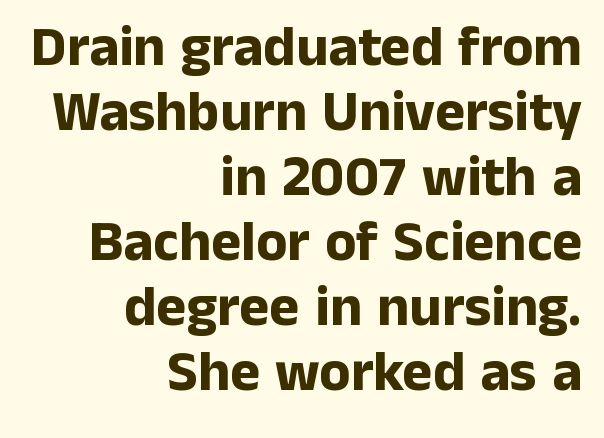
Q: Is the text bold? A: Yes.
Q: Is the text italic (slanted)? A: No, it is upright.
Q: Is the typeface a serif or a sans-serif typeface? A: Sans-serif.
Q: Is the text underlined? A: No.
Q: How is the paragraph aligned? A: Right-aligned.
Q: Is the spacing between letters normal or unusually wide? A: Normal.
Q: Is the spacing between lines tight, normal or loose? A: Tight.
Q: Width (condensed, normal, or wide)? A: Normal.
Q: Stroke contrast? A: Low.
Q: x-height? A: Medium.
Q: Monospaced? A: No.
